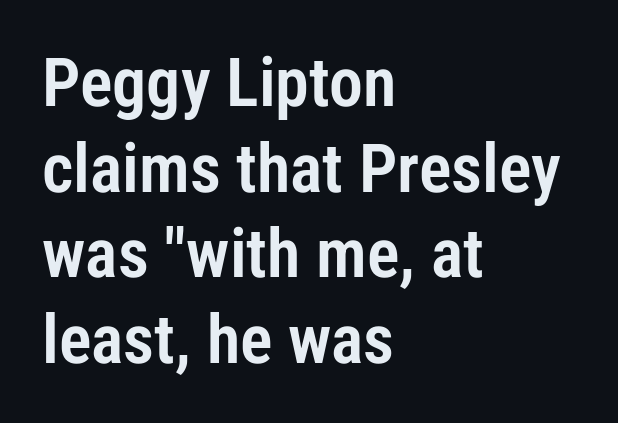
{"serif": "no", "italic": "no", "width": "condensed", "stroke_contrast": "low", "x_height": "medium", "monospaced": "no", "underline": "no", "align": "left", "line_spacing": "normal", "line_spacing_ratio": 1.26, "letter_spacing": "normal", "letter_spacing_em": 0.0, "glyph_px": 68}
